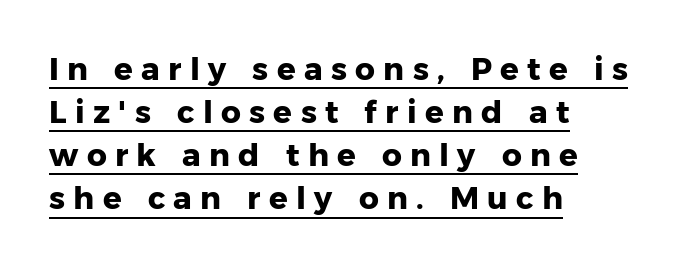
This is roman type, the default non-slanted kind. Each new line begins a customary step beneath the previous one. The rendering shows plain stroke endings on the letterforms — a sans-serif design. The letterforms stand isolated, each surrounded by extra space. Descenders here cross a horizontal rule under the line.
